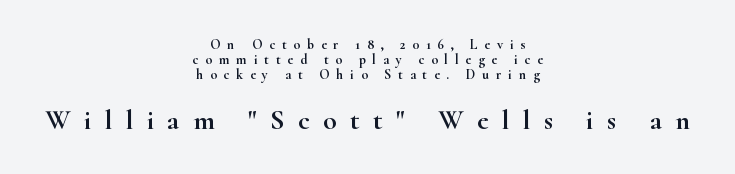
Q: Is the text italic (slanted)? A: No, it is upright.
Q: Is the typeface a serif or a sans-serif typeface? A: Serif.
Q: Is the text underlined? A: No.
Q: How is the paragraph aligned? A: Centered.
Q: Is the spacing between letters normal or unusually wide? A: Unusually wide.
Q: Is the spacing between lines tight, normal or loose? A: Tight.
Q: Which block of text is set in a larger size, the first (top) or the second (bottom)? A: The second (bottom) one.
Q: Width (condensed, normal, or wide)? A: Wide.
Q: Stroke contrast? A: High.
Q: x-height? A: Small.
Q: Monospaced? A: No.
